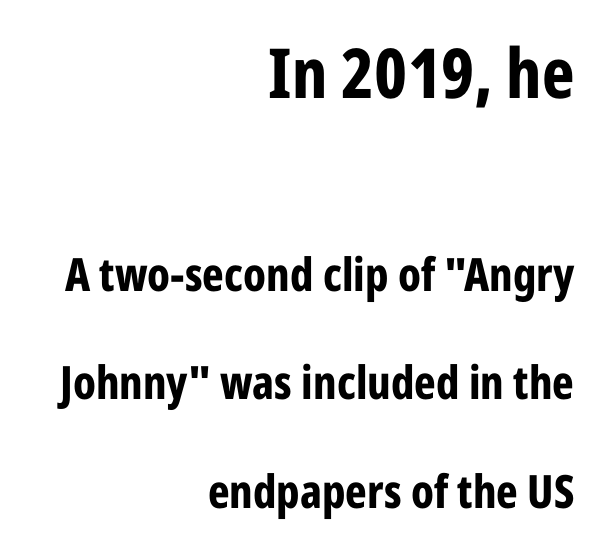
{"serif": "no", "italic": "no", "bold": "yes", "weight": "bold", "width": "condensed", "stroke_contrast": "low", "x_height": "medium", "monospaced": "no", "underline": "no", "align": "right", "line_spacing": "loose", "line_spacing_ratio": 2.35, "letter_spacing": "normal", "letter_spacing_em": 0.0, "larger_block": "first", "size_ratio": 1.5, "glyph_px": 69}
